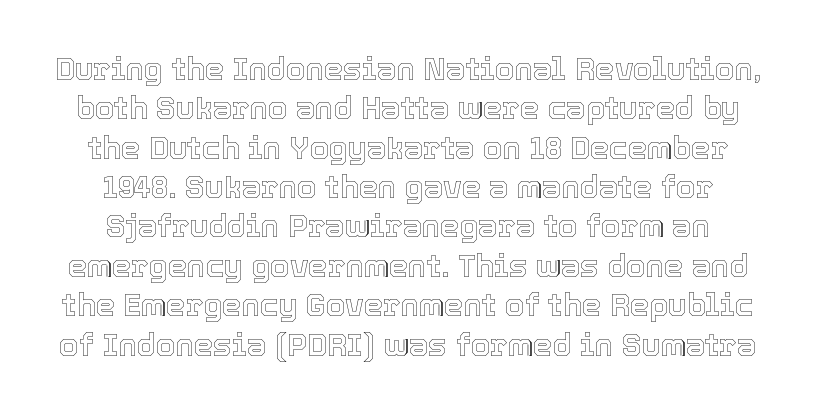
Q: Is the text italic (slanted)? A: No, it is upright.
Q: Is the text underlined? A: No.
Q: Is the spacing between letters normal or unusually wide? A: Normal.
Q: Is the spacing between lines tight, normal or loose? A: Normal.
Q: Width (condensed, normal, or wide)? A: Normal.
Q: x-height? A: Medium.
Q: Monospaced? A: No.
